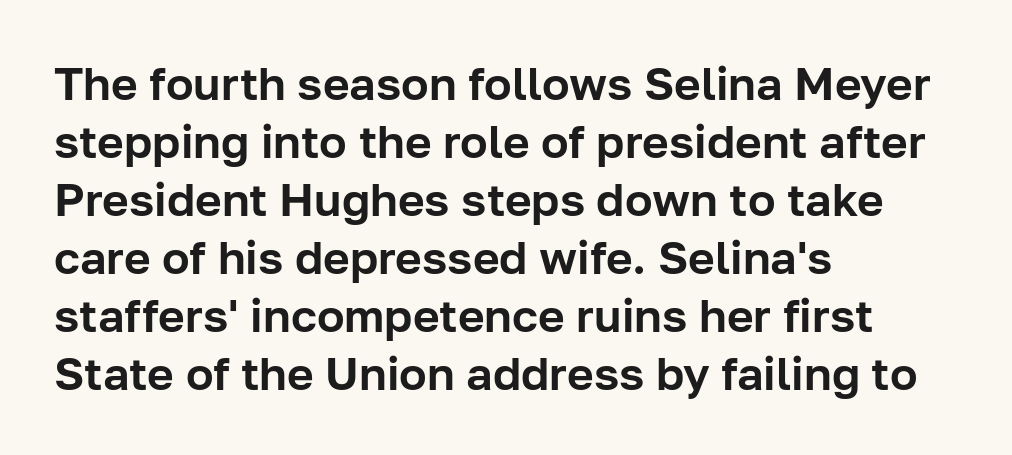
{"serif": "no", "italic": "no", "width": "normal", "stroke_contrast": "low", "x_height": "medium", "monospaced": "no", "underline": "no", "align": "left", "line_spacing": "normal", "line_spacing_ratio": 1.26, "letter_spacing": "normal", "letter_spacing_em": 0.0, "glyph_px": 46}
